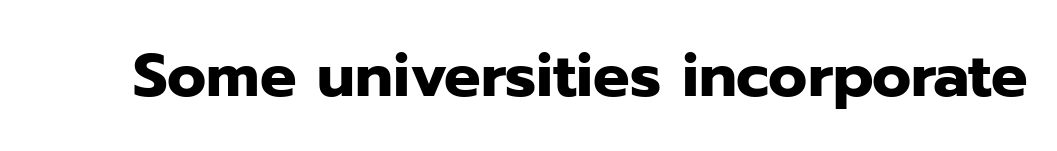
{"serif": "no", "italic": "no", "bold": "yes", "weight": "heavy", "width": "normal", "stroke_contrast": "low", "x_height": "medium", "monospaced": "no", "underline": "no", "letter_spacing": "normal", "letter_spacing_em": 0.0, "glyph_px": 61}
